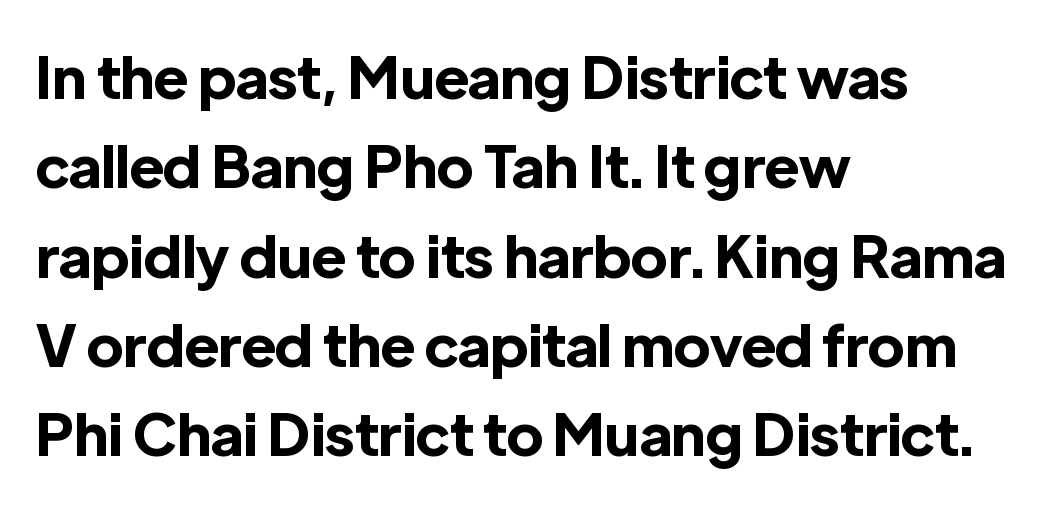
You could not count columns in this text — the font is proportionally spaced. The face used here has the dense, thick strokes of a bold. The specimen reads as upright at a glance. Whoever set this chose a conventional vertical rhythm. Letterform terminals end flat and unadorned throughout the passage. Where is the straight margin? On the left.
